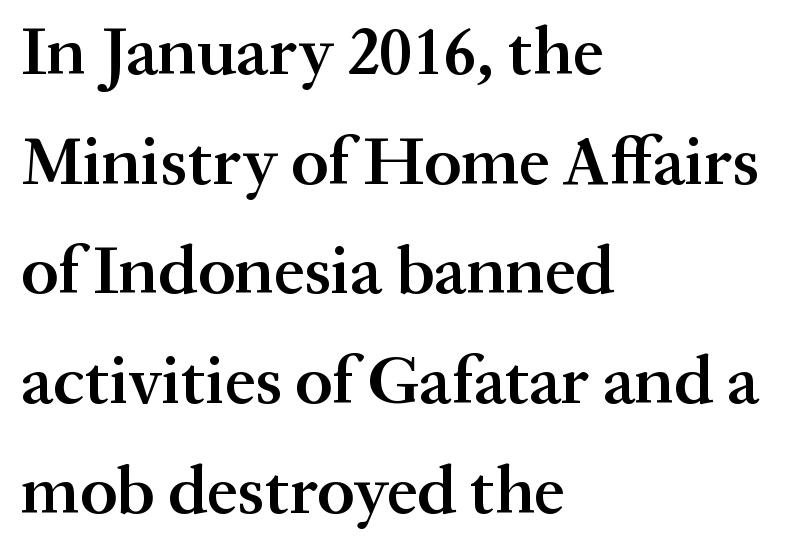
{"serif": "yes", "italic": "no", "bold": "semi", "weight": "semibold", "width": "normal", "stroke_contrast": "medium", "x_height": "medium", "monospaced": "no", "underline": "no", "align": "left", "line_spacing": "normal", "line_spacing_ratio": 1.59, "letter_spacing": "normal", "letter_spacing_em": 0.0, "glyph_px": 69}
